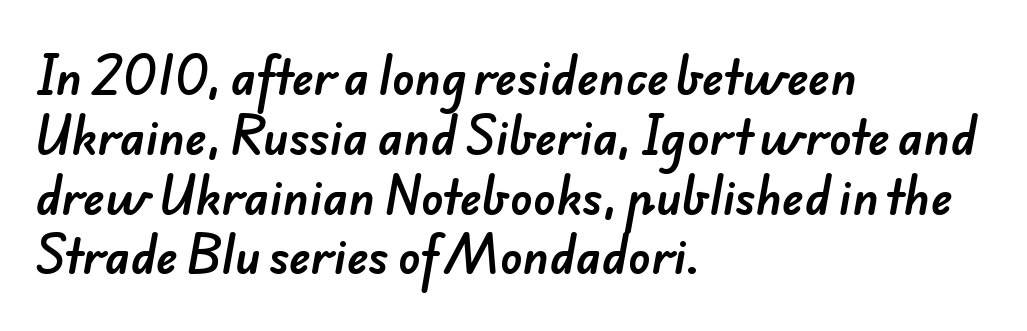
{"serif": "no", "width": "normal", "stroke_contrast": "low", "x_height": "small", "monospaced": "no", "underline": "no", "align": "left", "line_spacing": "normal", "line_spacing_ratio": 1.3, "letter_spacing": "normal", "letter_spacing_em": 0.0, "glyph_px": 46}
